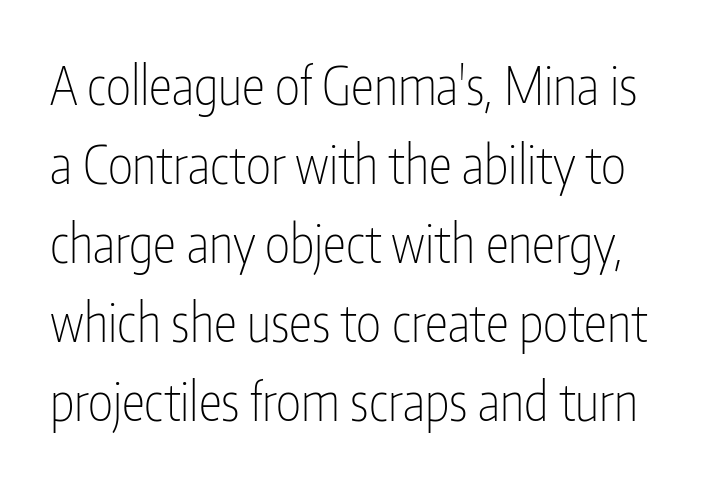
Q: Is the text bold? A: No.
Q: Is the text italic (slanted)? A: No, it is upright.
Q: Is the typeface a serif or a sans-serif typeface? A: Sans-serif.
Q: Is the text underlined? A: No.
Q: Is the spacing between letters normal or unusually wide? A: Normal.
Q: Is the spacing between lines tight, normal or loose? A: Normal.
Q: Width (condensed, normal, or wide)? A: Condensed.
Q: Stroke contrast? A: Low.
Q: x-height? A: Medium.
Q: Monospaced? A: No.
